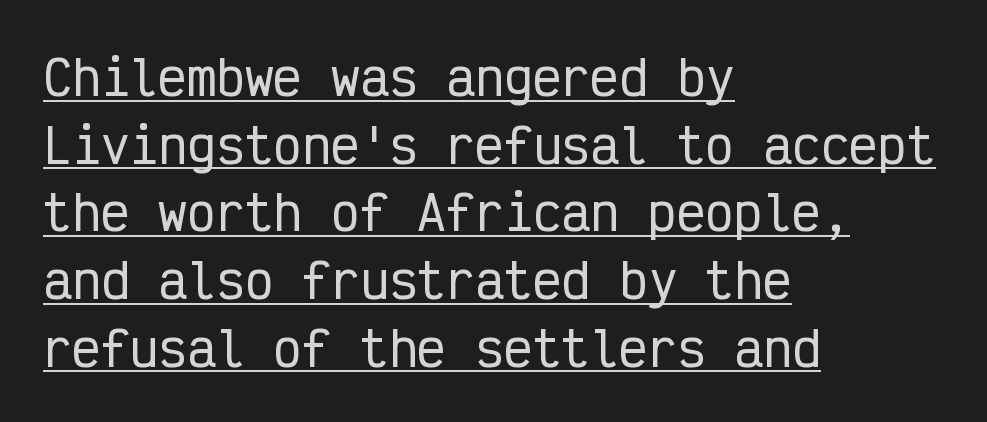
A normal amount of white space separates one row of letters from the next. Has an underline been added? It has. Horizontal alignment here is leftward, the default for most running prose. Grotesque or geometric, the face here clearly has no serifs. The gaps between neighbouring characters are ordinary and unremarkable. Fixed-width glyphs throughout — classic coding-font behaviour.
